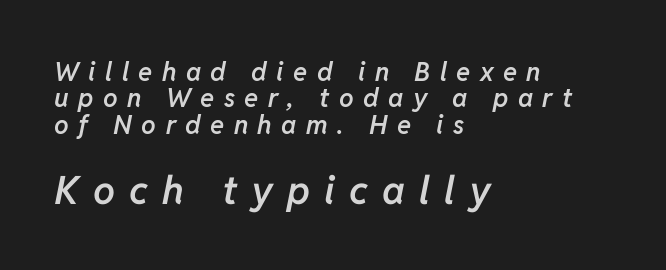
{"italic": "yes", "lean": "right", "slant_degrees": 11, "bold": "semi", "weight": "semibold", "width": "normal", "stroke_contrast": "low", "x_height": "medium", "monospaced": "no", "underline": "no", "align": "left", "line_spacing": "tight", "line_spacing_ratio": 1.01, "letter_spacing": "wide", "letter_spacing_em": 0.36, "larger_block": "second", "size_ratio": 1.5, "glyph_px": 39}
